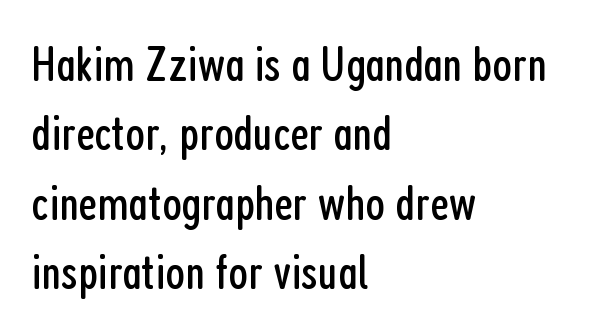
The image shows 51 px regular-weight, condensed sans-serif type, upright; set left-aligned, normal line spacing (1.36x), normal letter spacing, not underlined; low stroke contrast and a medium x-height.
